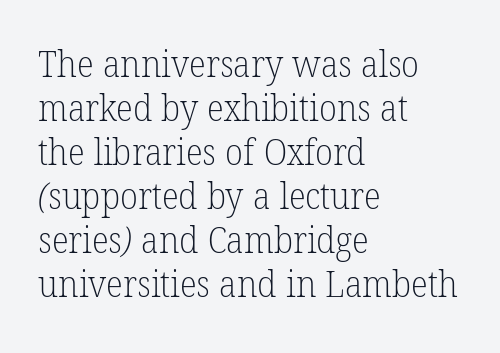
Q: Is the text bold? A: No.
Q: Is the typeface a serif or a sans-serif typeface? A: Serif.
Q: Is the text underlined? A: No.
Q: How is the paragraph aligned? A: Left-aligned.
Q: Is the spacing between letters normal or unusually wide? A: Normal.
Q: Width (condensed, normal, or wide)? A: Normal.
Q: Stroke contrast? A: Low.
Q: x-height? A: Medium.
Q: Monospaced? A: No.
